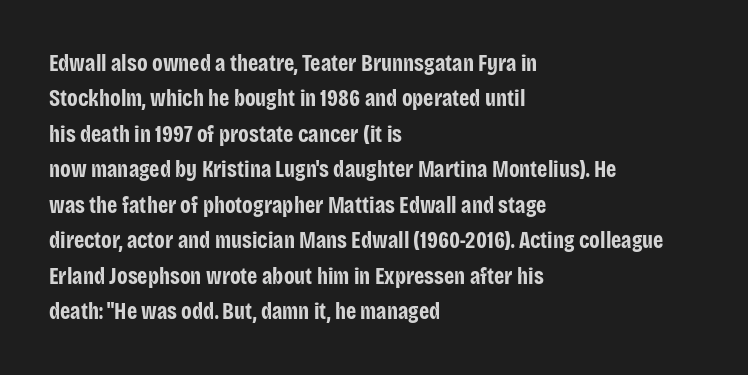
Q: Is the text bold? A: Yes.
Q: Is the text italic (slanted)? A: No, it is upright.
Q: Is the text underlined? A: No.
Q: How is the paragraph aligned? A: Left-aligned.
Q: Is the spacing between letters normal or unusually wide? A: Normal.
Q: Is the spacing between lines tight, normal or loose? A: Normal.
